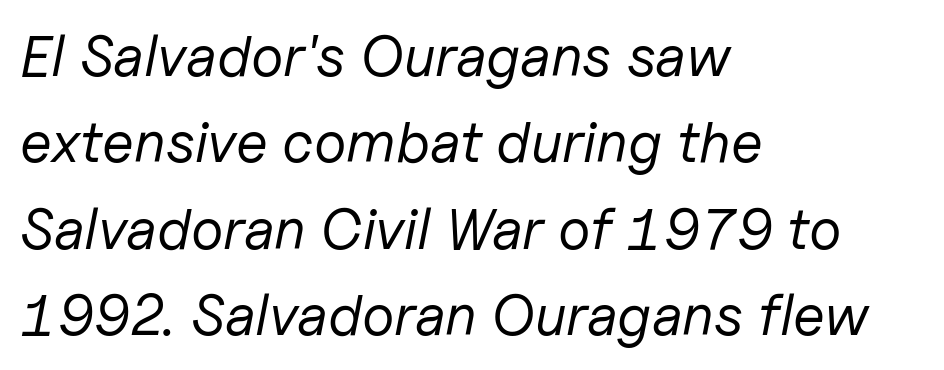
Letter spacing: default. The typeface has the unassuming heft of standard copy or less. A clean baseline with only descenders dipping below it. This is oblique type, the kind used for emphasis or titles.
